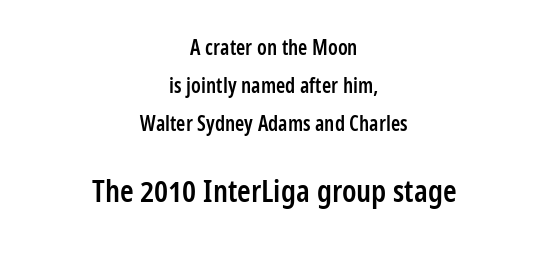
{"serif": "no", "italic": "no", "bold": "semi", "weight": "semibold", "width": "condensed", "stroke_contrast": "low", "x_height": "medium", "monospaced": "no", "underline": "no", "align": "center", "line_spacing_ratio": 1.81, "letter_spacing": "normal", "letter_spacing_em": 0.0, "larger_block": "second", "size_ratio": 1.48, "glyph_px": 31}
